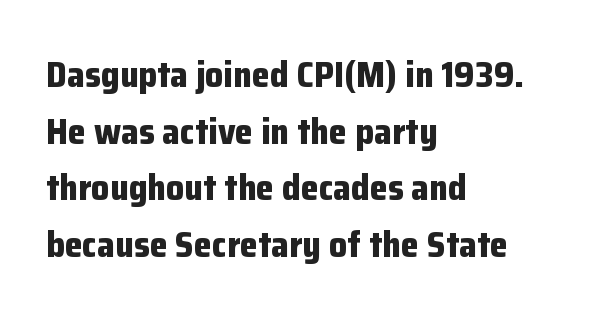
The image shows 36 px bold sans-serif type, upright; set left-aligned, normal line spacing (1.57x), normal letter spacing, not underlined; low stroke contrast and a medium x-height.
